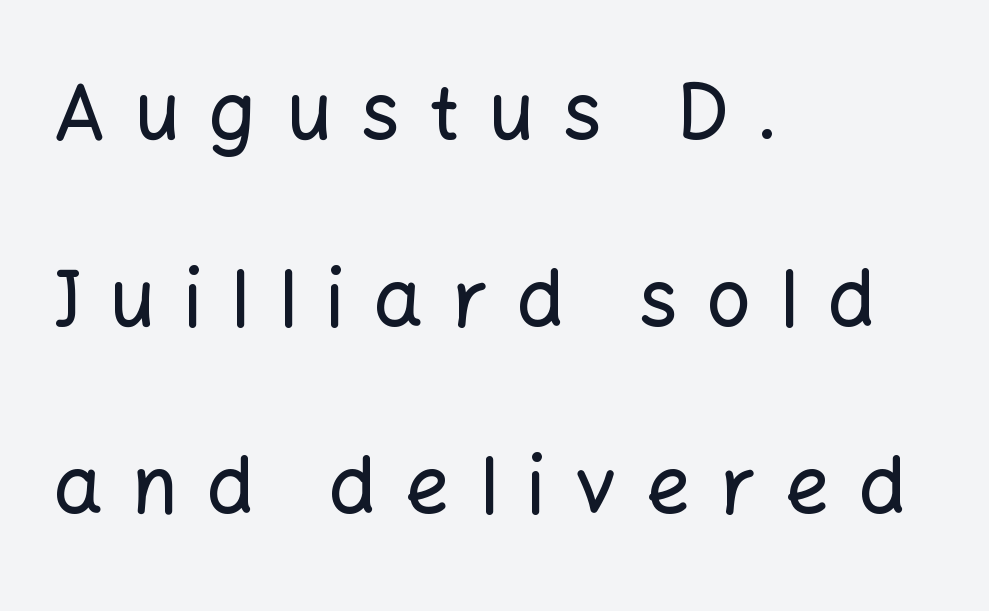
A typesetter would mark this as roman, not italic. Does the type have serifs? No, each stem ends abruptly. Casual observation: everything's shoved over to the left. This sample has the flowing, uneven cadence of proportional lettering. Any mark beneath the type? The region is blank. The tracking jumps out immediately: characters are airy and widely separated.
